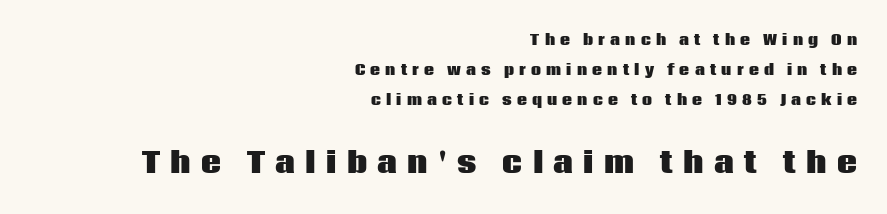
The image shows 28 px heavy sans-serif type, upright; set right-aligned, loose line spacing (2.15x), unusually wide letter spacing (+0.37 em), not underlined; the second (bottom) block is 2.0x larger; low stroke contrast and a large x-height.
